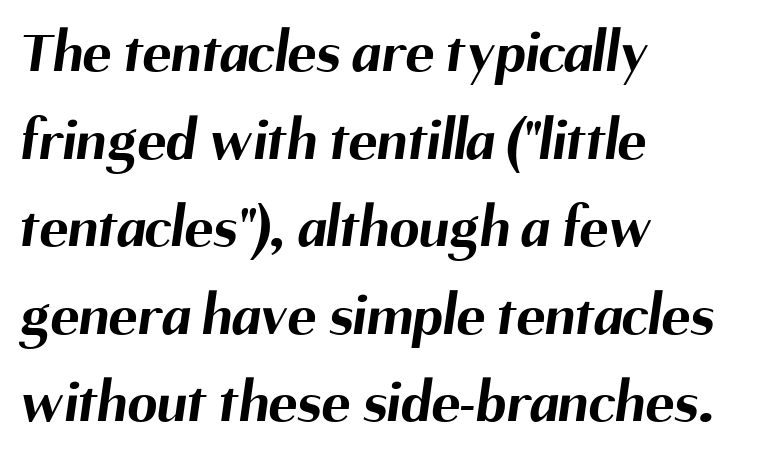
The glyphs in this specimen are sans serif. The letters advance in unequal steps, a hallmark of proportional type. Each row of text sits above clean, open space. The rendering uses a moderate line-height, typical for paragraphs. Reading down the block, your eye returns to a fixed left position each line.
